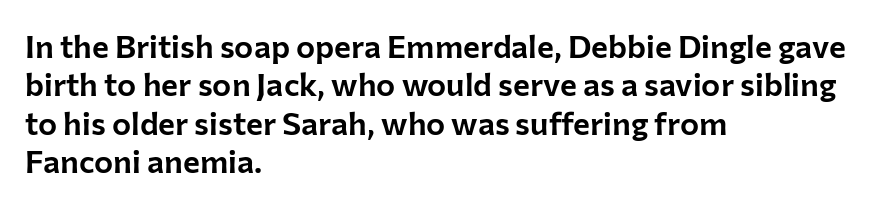
Q: Is the text italic (slanted)? A: No, it is upright.
Q: Is the typeface a serif or a sans-serif typeface? A: Sans-serif.
Q: Is the text underlined? A: No.
Q: How is the paragraph aligned? A: Left-aligned.
Q: Is the spacing between letters normal or unusually wide? A: Normal.
Q: Width (condensed, normal, or wide)? A: Normal.
Q: Stroke contrast? A: Low.
Q: x-height? A: Medium.
Q: Monospaced? A: No.
